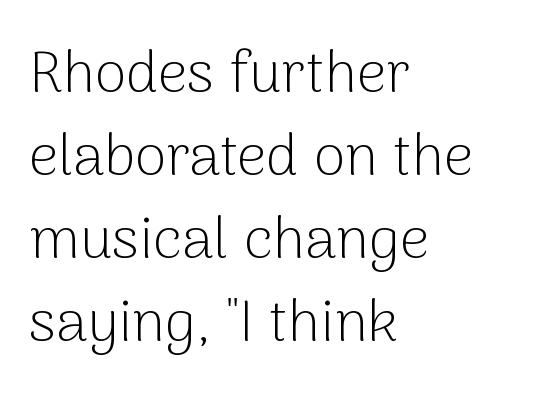
Bare-footed words on every line. Character widths vary here, with narrow letters taking less room than wide ones. The lines in this sample share a left origin and differ only in where they stop. Heft: none added — not bold. The letters stand straight up with perfectly vertical stems.
